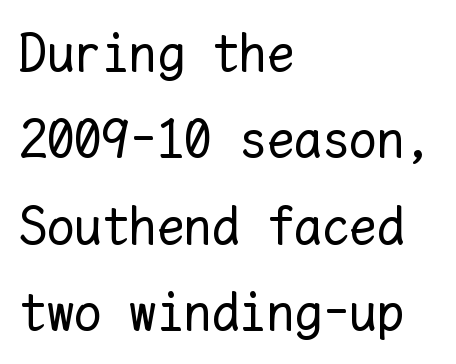
Italic? Not at all — the glyphs are vertical. Each new line begins a customary step beneath the previous one. A classic flush-left, rag-right setting is used for this passage. Letters rest on an invisible, unmarked baseline. Here the designer chose a console-style face with uniform glyph widths. Is the letter spacing exaggerated? No — it looks like the ordinary default.
